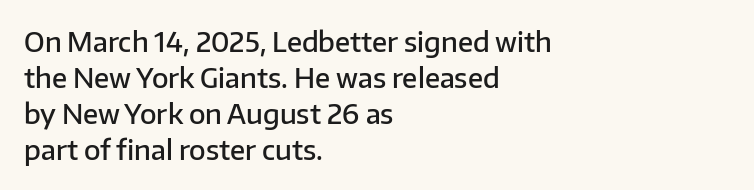
Does extra space separate the letters? No, they use regular spacing. Evenly set lines give the paragraph a standard silhouette. Nobody drew a line under any word here. Notice the strokes are somewhat thickened but not fully heavy: this is a semibold. Layout note: lines flush left.
